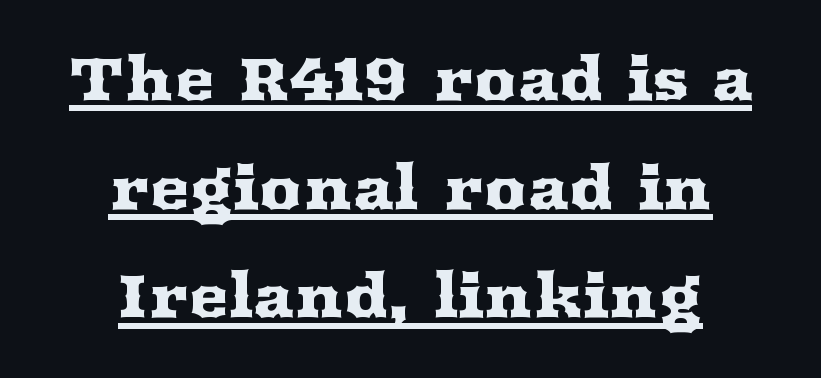
{"serif": "yes", "italic": "no", "width": "wide", "stroke_contrast": "medium", "x_height": "medium", "monospaced": "no", "underline": "yes", "align": "center", "line_spacing_ratio": 1.81, "letter_spacing": "normal", "letter_spacing_em": 0.0, "glyph_px": 60}
